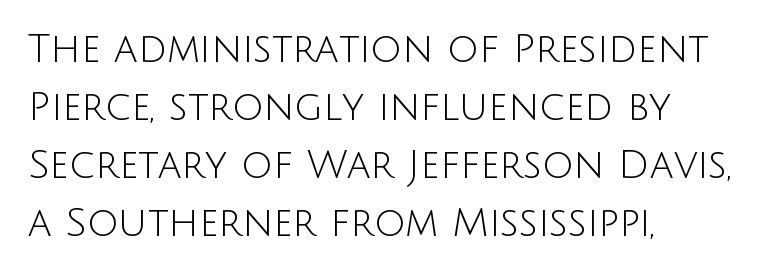
Letters have the restrained weight of plain body copy at most. Spacing verdict: proportional, widths tailored to each character. The designer left line spacing at the default. Every stem runs plumb, perpendicular to the baseline.
